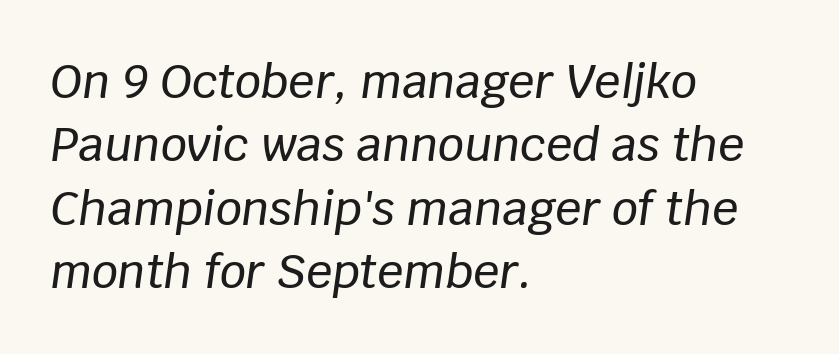
Quick note: italic. Each letter keeps its own natural width here, so spacing adapts to shape. This sample keeps an unexceptional amount of space between lines. Descender tails drop into unmarked territory. Each word holds together tightly as a unit, with standard inter-letter gaps.
